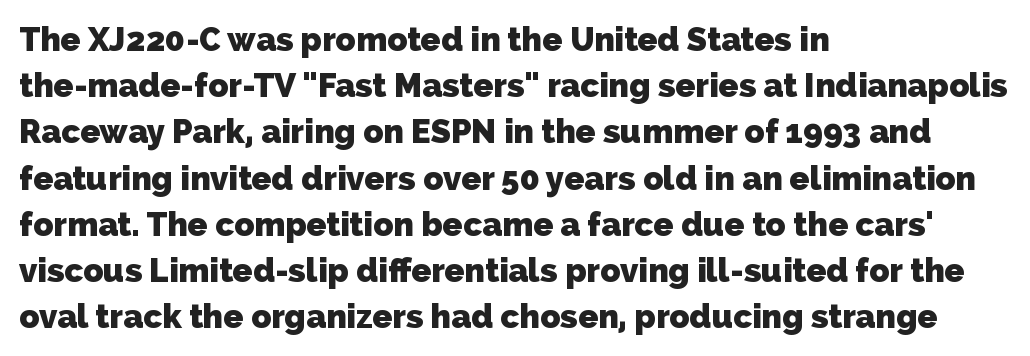
The image shows 33 px heavy sans-serif type; set left-aligned, normal line spacing (1.4x), normal letter spacing, not underlined; low stroke contrast and a medium x-height.
